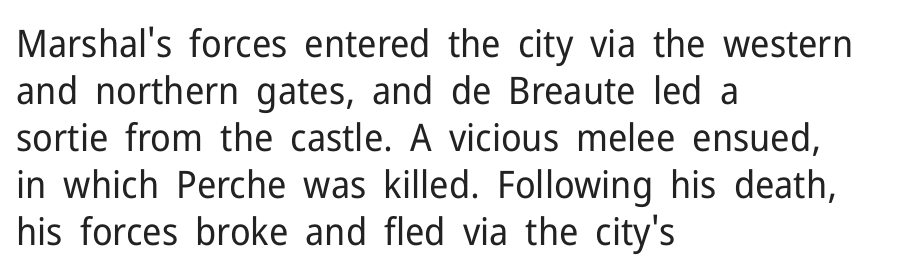
Q: Is the text bold? A: No.
Q: Is the text italic (slanted)? A: No, it is upright.
Q: Is the typeface a serif or a sans-serif typeface? A: Sans-serif.
Q: Is the text underlined? A: No.
Q: How is the paragraph aligned? A: Left-aligned.
Q: Is the spacing between letters normal or unusually wide? A: Normal.
Q: Width (condensed, normal, or wide)? A: Normal.
Q: Stroke contrast? A: Low.
Q: x-height? A: Medium.
Q: Monospaced? A: No.
